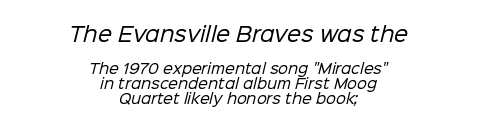
Nothing unusual about the tracking: characters are spaced as the font intends. Visually the block forms a symmetrical silhouette, jagged on both flanks. This rendering features lettering with no underline. Whoever set this chose condensed vertical rhythm over breathing room.
